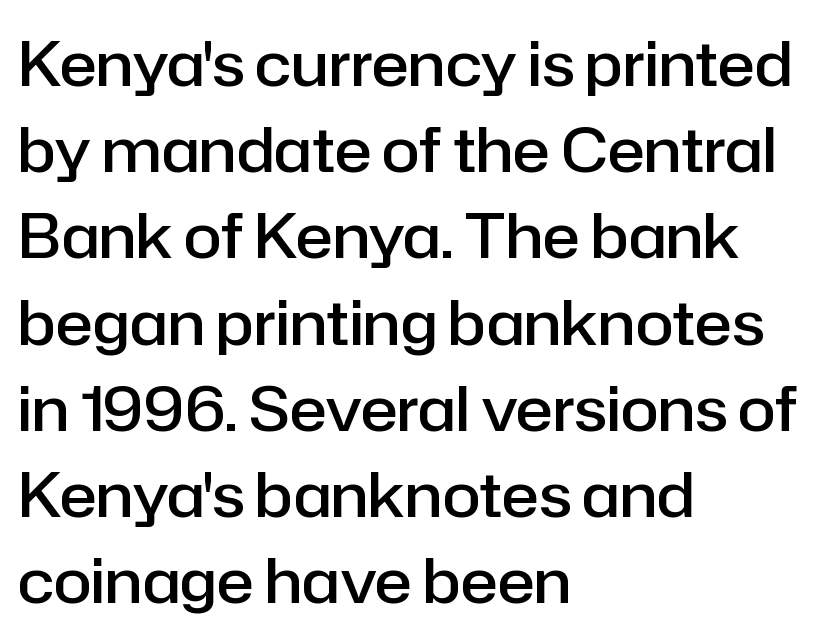
Q: Is the text bold? A: Semi-bold.
Q: Is the text italic (slanted)? A: No, it is upright.
Q: Is the typeface a serif or a sans-serif typeface? A: Sans-serif.
Q: Is the text underlined? A: No.
Q: How is the paragraph aligned? A: Left-aligned.
Q: Is the spacing between letters normal or unusually wide? A: Normal.
Q: Is the spacing between lines tight, normal or loose? A: Normal.
Q: Width (condensed, normal, or wide)? A: Normal.
Q: Stroke contrast? A: Low.
Q: x-height? A: Medium.
Q: Monospaced? A: No.
